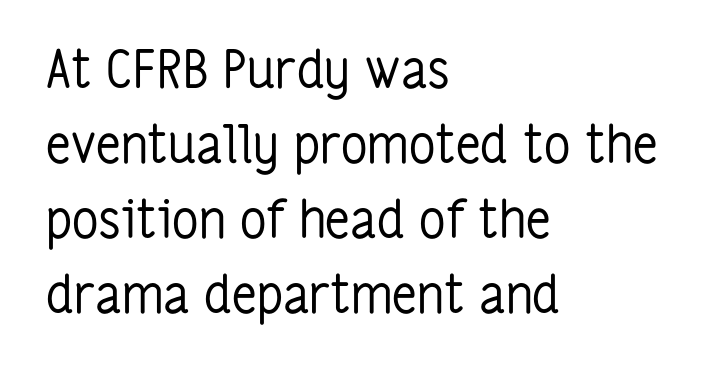
Q: Is the text bold? A: No.
Q: Is the text italic (slanted)? A: No, it is upright.
Q: Is the typeface a serif or a sans-serif typeface? A: Sans-serif.
Q: Is the text underlined? A: No.
Q: How is the paragraph aligned? A: Left-aligned.
Q: Is the spacing between letters normal or unusually wide? A: Normal.
Q: Is the spacing between lines tight, normal or loose? A: Normal.
Q: Width (condensed, normal, or wide)? A: Condensed.
Q: Stroke contrast? A: Low.
Q: x-height? A: Medium.
Q: Monospaced? A: No.
